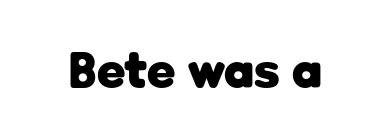
Q: Is the text bold? A: Yes.
Q: Is the text italic (slanted)? A: No, it is upright.
Q: Is the typeface a serif or a sans-serif typeface? A: Sans-serif.
Q: Is the text underlined? A: No.
Q: Is the spacing between letters normal or unusually wide? A: Normal.
Q: Width (condensed, normal, or wide)? A: Normal.
Q: Stroke contrast? A: Low.
Q: x-height? A: Medium.
Q: Monospaced? A: No.
